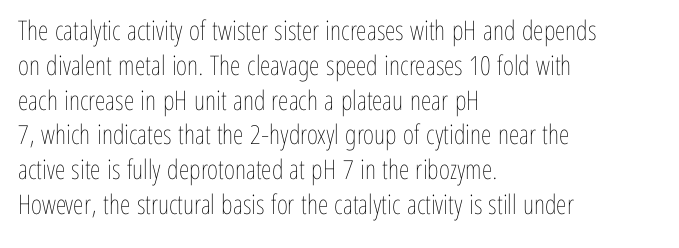
Q: Is the text bold? A: No.
Q: Is the text italic (slanted)? A: No, it is upright.
Q: Is the text underlined? A: No.
Q: How is the paragraph aligned? A: Left-aligned.
Q: Is the spacing between letters normal or unusually wide? A: Normal.
Q: Is the spacing between lines tight, normal or loose? A: Normal.
